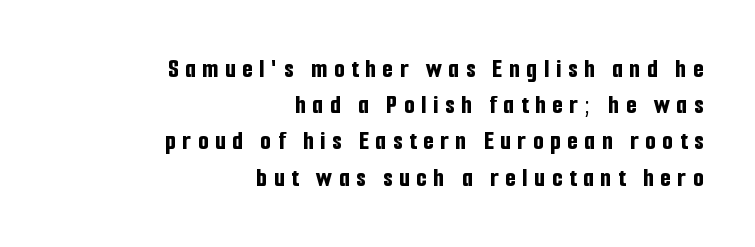
The image shows 27 px bold type, upright; set right-aligned, normal line spacing (1.34x), unusually wide letter spacing (+0.25 em), not underlined.
